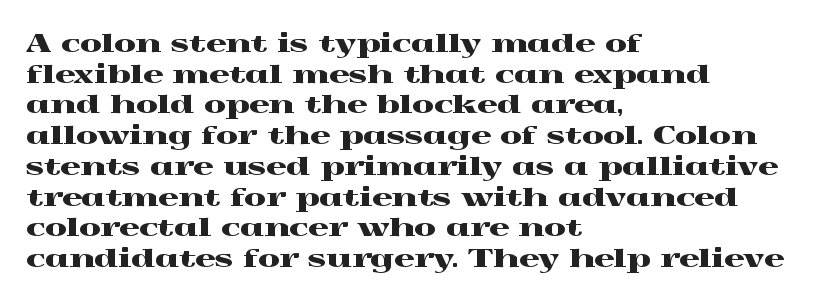
The image shows 25 px text type, upright; set left-aligned, line spacing 1.23x, normal letter spacing, not underlined.
